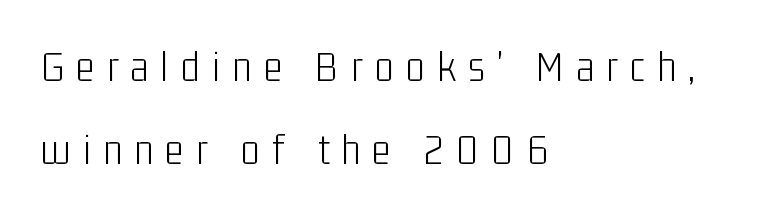
Q: Is the text bold? A: No.
Q: Is the text italic (slanted)? A: No, it is upright.
Q: Is the typeface a serif or a sans-serif typeface? A: Sans-serif.
Q: Is the text underlined? A: No.
Q: How is the paragraph aligned? A: Left-aligned.
Q: Is the spacing between letters normal or unusually wide? A: Unusually wide.
Q: Width (condensed, normal, or wide)? A: Condensed.
Q: Stroke contrast? A: Low.
Q: x-height? A: Medium.
Q: Monospaced? A: No.
